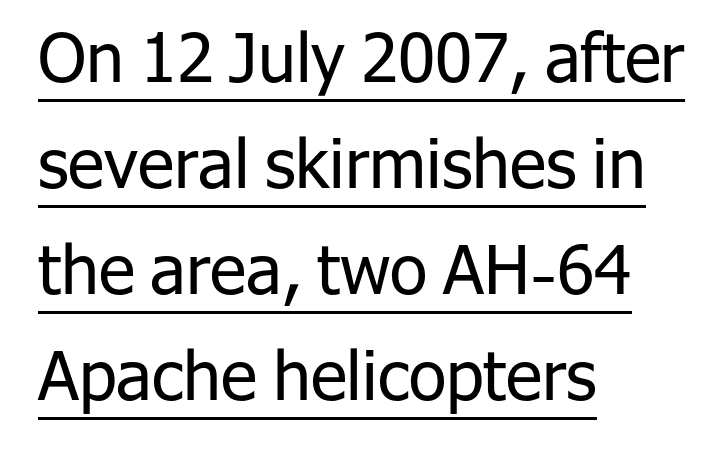
The image shows 68 px regular-weight sans-serif type, upright; set left-aligned, normal line spacing (1.56x), normal letter spacing, underlined; low stroke contrast and a medium x-height.
